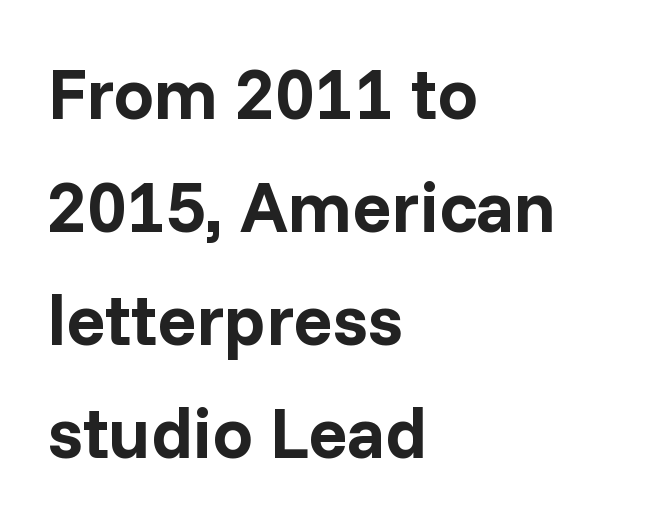
{"serif": "no", "italic": "no", "bold": "yes", "weight": "bold", "width": "normal", "stroke_contrast": "low", "x_height": "medium", "monospaced": "no", "underline": "no", "align": "left", "line_spacing": "normal", "line_spacing_ratio": 1.57, "letter_spacing": "normal", "letter_spacing_em": 0.0, "glyph_px": 72}
